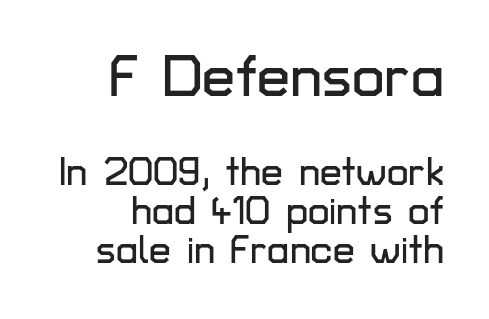
The image shows 59 px sans-serif type, upright; set right-aligned, tight line spacing (1.0x), normal letter spacing, not underlined; the first (top) block is 1.51x larger; low stroke contrast and a medium x-height.
